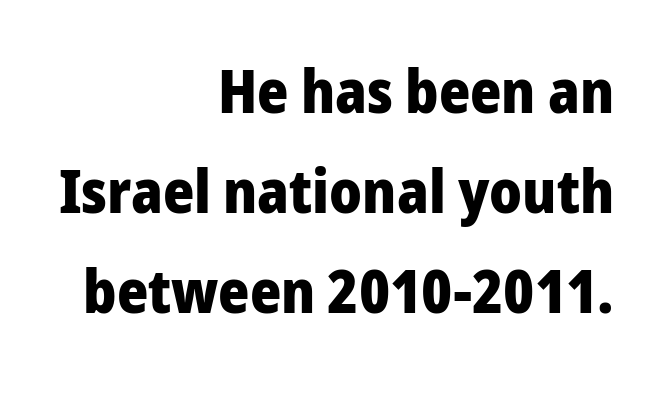
The image shows 60 px heavy sans-serif type, upright; set right-aligned, normal line spacing (1.67x), normal letter spacing, not underlined; low stroke contrast and a medium x-height.
